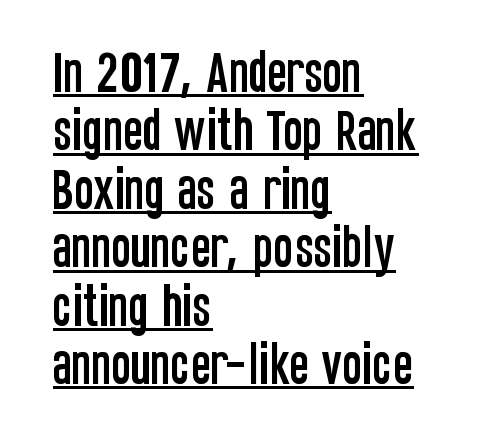
{"serif": "no", "italic": "no", "width": "condensed", "stroke_contrast": "low", "x_height": "large", "monospaced": "no", "underline": "yes", "align": "left", "line_spacing": "normal", "line_spacing_ratio": 1.27, "letter_spacing": "normal", "letter_spacing_em": 0.0, "glyph_px": 46}
